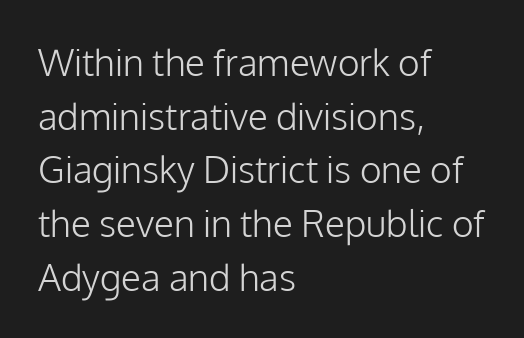
{"serif": "no", "italic": "no", "bold": "no", "weight": "light", "width": "normal", "stroke_contrast": "low", "x_height": "medium", "monospaced": "no", "underline": "no", "align": "left", "line_spacing": "normal", "line_spacing_ratio": 1.45, "letter_spacing": "normal", "letter_spacing_em": 0.0, "glyph_px": 37}
